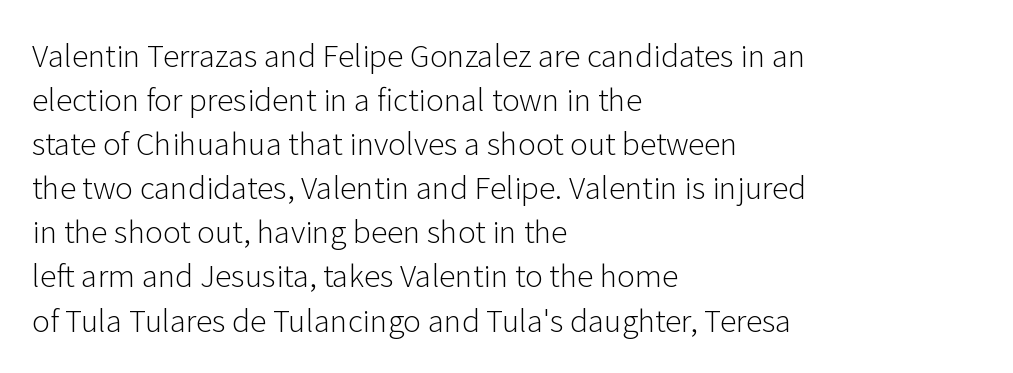
The image shows 30 px light sans-serif type, upright; set left-aligned, normal line spacing (1.47x), normal letter spacing, not underlined; low stroke contrast and a medium x-height.
